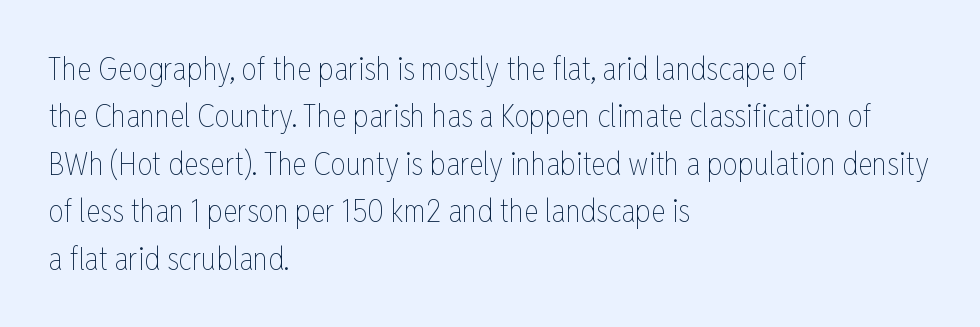
{"italic": "no", "bold": "no", "weight": "thin", "width": "condensed", "stroke_contrast": "low", "x_height": "medium", "monospaced": "no", "underline": "no", "align": "left", "line_spacing": "normal", "line_spacing_ratio": 1.53, "letter_spacing": "normal", "letter_spacing_em": 0.0, "glyph_px": 31}
